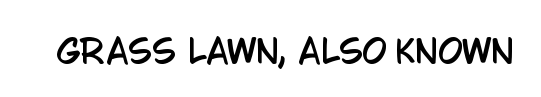
The image shows 32 px condensed sans-serif type, upright; set normal letter spacing, not underlined; low stroke contrast and a large x-height.
